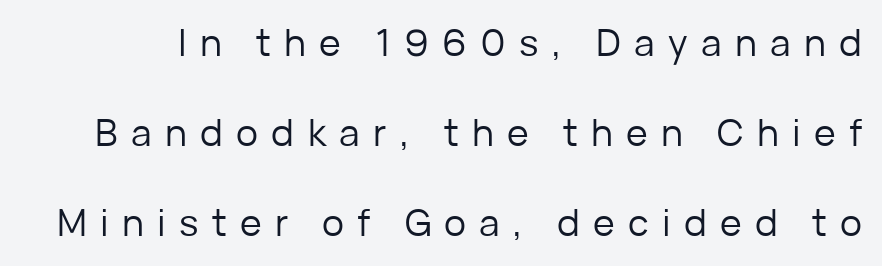
No heavy texture on the line: the type isn't bold. Nope, not italic — everything's standing straight. Characters follow at a spacing far wider than the type designer built in. The text was rendered using a sans face with plain stroke endings.
